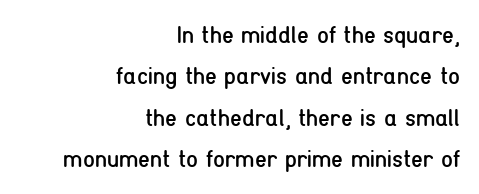
The image shows 24 px text type, upright; set right-aligned, line spacing 1.72x, normal letter spacing, not underlined.
